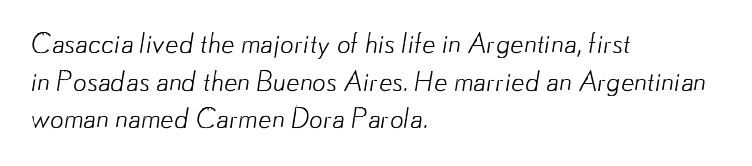
{"bold": "no", "underline": "no", "align": "left", "line_spacing": "normal", "line_spacing_ratio": 1.39, "letter_spacing": "normal", "letter_spacing_em": 0.0, "glyph_px": 27}
